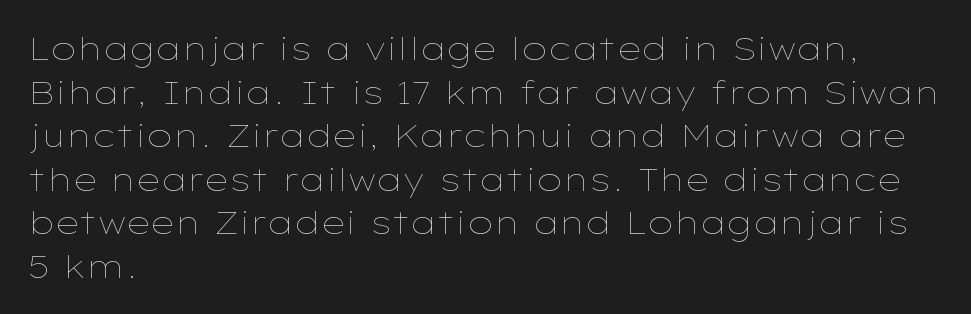
{"italic": "no", "bold": "no", "weight": "thin", "width": "wide", "stroke_contrast": "low", "x_height": "medium", "monospaced": "no", "underline": "no", "align": "left", "line_spacing": "normal", "line_spacing_ratio": 1.36, "letter_spacing": "normal", "letter_spacing_em": 0.0, "glyph_px": 32}
